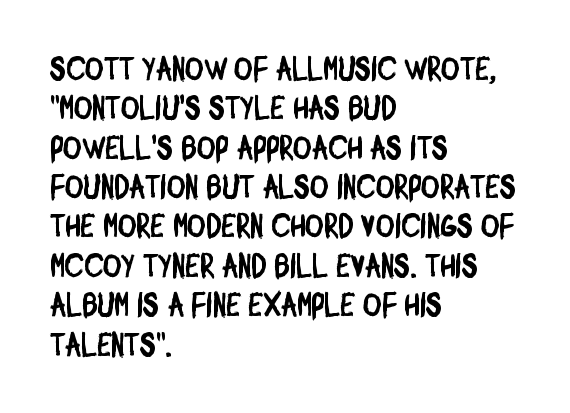
The image shows 32 px condensed sans-serif type; set left-aligned, line spacing 1.23x, normal letter spacing, not underlined; low stroke contrast and a large x-height.
